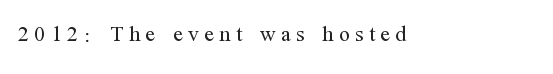
Vertical strokes here are truly vertical. The words here are not underlined. Glyph-to-glyph distance is far greater than everyday printed text. Letters have the restrained weight of plain body copy at most.
